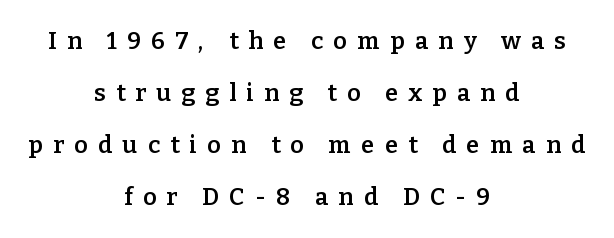
This is the regular roman posture of the typeface. Decoration check: the copy has no underline. Inter-character spacing is expanded well beyond the font's built-in metrics. These words are printed semibold, heavier than regular yet not bold. Vertically, the passage feels expansive, rows floating well apart.
